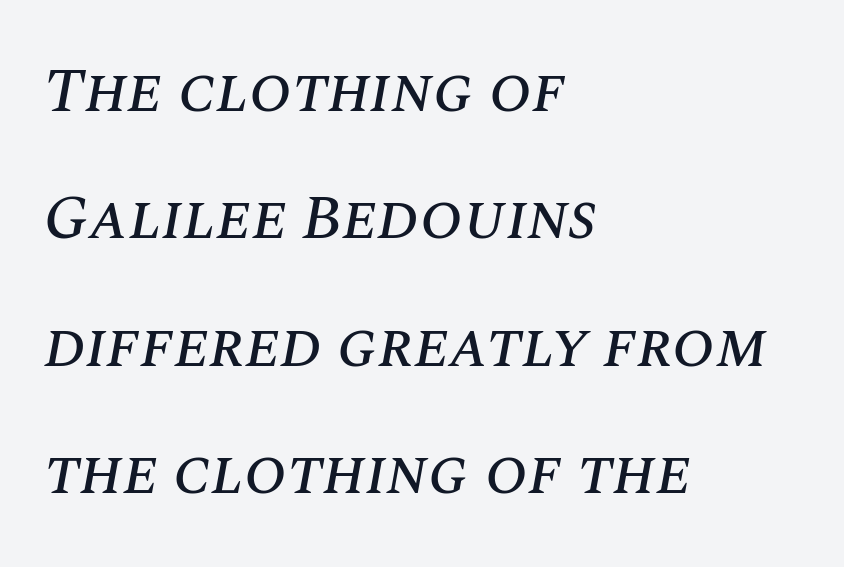
The image shows 63 px text type, italic (leaning right); set left-aligned, loose line spacing (2.02x), normal letter spacing, not underlined; medium stroke contrast and a large x-height.
